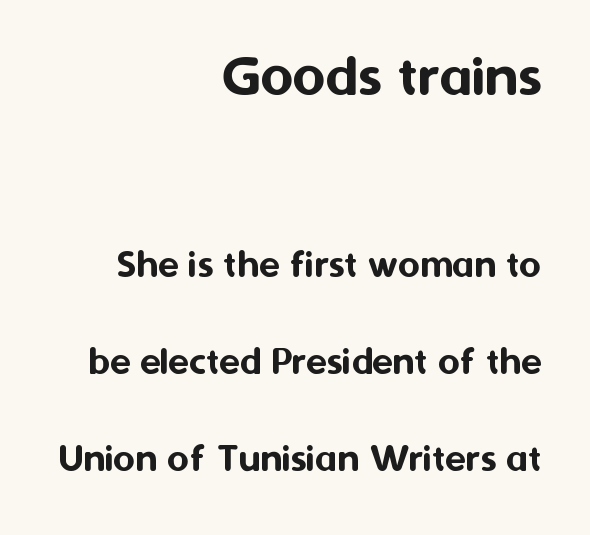
The image shows 63 px sans-serif type, upright; set right-aligned, loose line spacing (2.32x), normal letter spacing, not underlined; the first (top) block is 1.5x larger; medium stroke contrast and a medium x-height.
